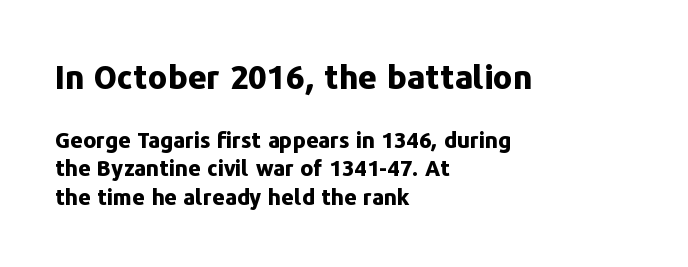
Q: Is the text bold? A: Yes.
Q: Is the text italic (slanted)? A: No, it is upright.
Q: Is the typeface a serif or a sans-serif typeface? A: Sans-serif.
Q: Is the text underlined? A: No.
Q: How is the paragraph aligned? A: Left-aligned.
Q: Is the spacing between letters normal or unusually wide? A: Normal.
Q: Is the spacing between lines tight, normal or loose? A: Normal.
Q: Which block of text is set in a larger size, the first (top) or the second (bottom)? A: The first (top) one.
Q: Width (condensed, normal, or wide)? A: Normal.
Q: Stroke contrast? A: Low.
Q: x-height? A: Medium.
Q: Monospaced? A: No.
